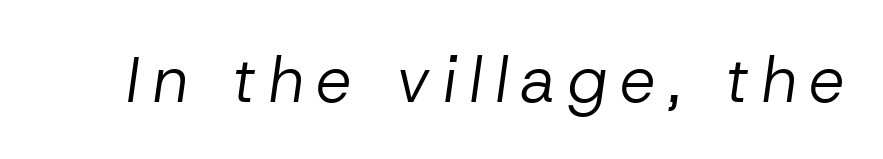
Q: Is the text bold? A: No.
Q: Is the text italic (slanted)? A: Yes, it leans right by about 8 degrees.
Q: Is the text underlined? A: No.
Q: Width (condensed, normal, or wide)? A: Normal.
Q: Stroke contrast? A: Low.
Q: x-height? A: Medium.
Q: Monospaced? A: No.
